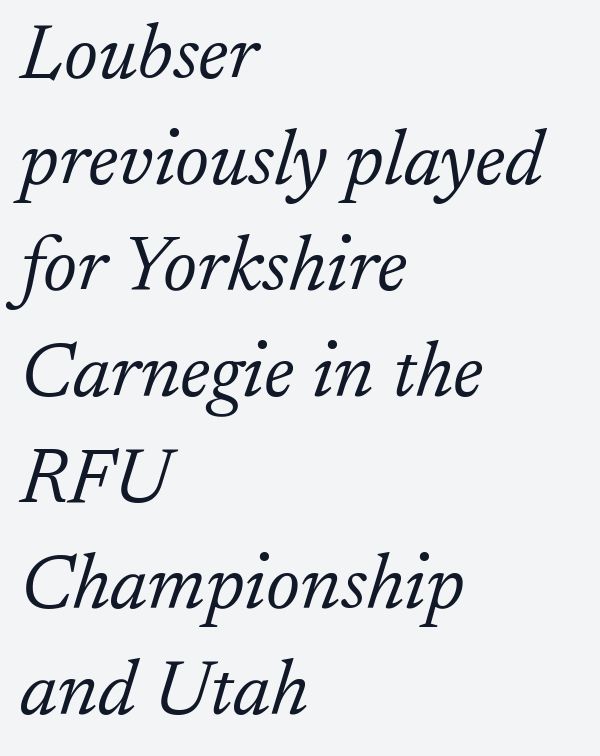
{"serif": "yes", "italic": "yes", "lean": "right", "slant_degrees": 17, "bold": "no", "weight": "light", "width": "normal", "stroke_contrast": "low", "x_height": "small", "monospaced": "no", "underline": "no", "align": "left", "line_spacing": "normal", "line_spacing_ratio": 1.36, "letter_spacing": "normal", "letter_spacing_em": 0.0, "glyph_px": 78}
